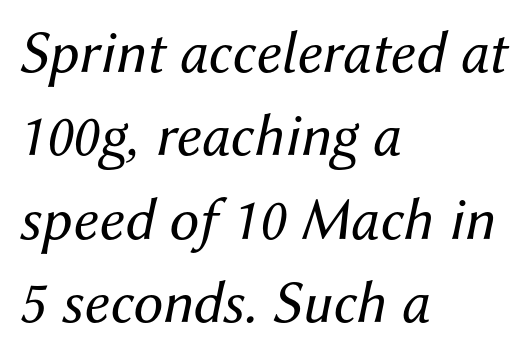
Q: Is the text bold? A: No.
Q: Is the text italic (slanted)? A: Yes, it leans right by about 12 degrees.
Q: Is the text underlined? A: No.
Q: How is the paragraph aligned? A: Left-aligned.
Q: Is the spacing between letters normal or unusually wide? A: Normal.
Q: Is the spacing between lines tight, normal or loose? A: Normal.
Q: Width (condensed, normal, or wide)? A: Normal.
Q: Stroke contrast? A: Medium.
Q: x-height? A: Medium.
Q: Monospaced? A: No.
